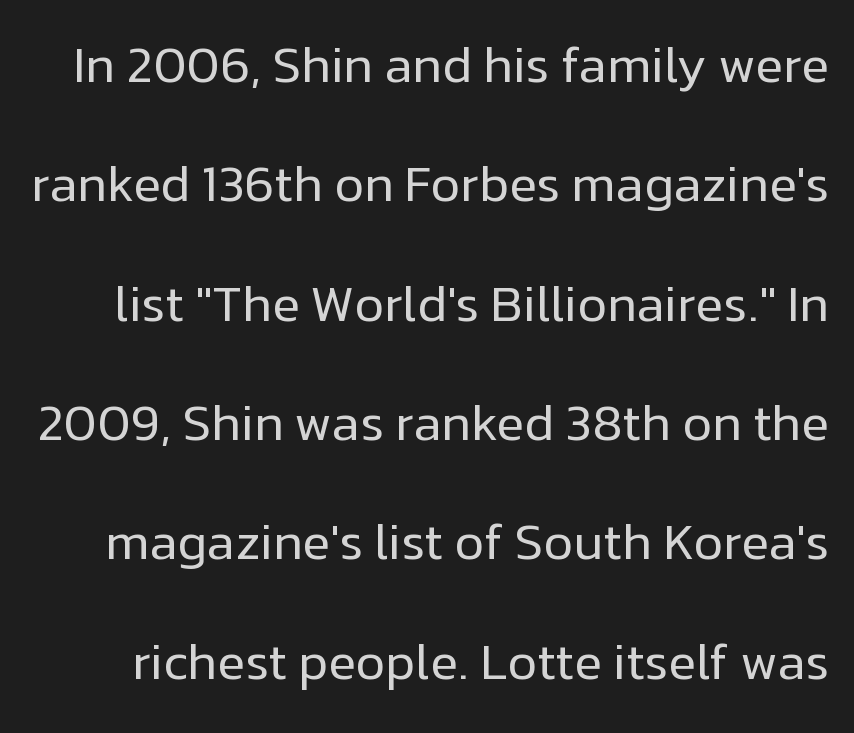
{"serif": "no", "italic": "no", "bold": "no", "weight": "regular", "width": "normal", "stroke_contrast": "low", "x_height": "medium", "monospaced": "no", "underline": "no", "line_spacing": "loose", "line_spacing_ratio": 2.34, "letter_spacing": "normal", "letter_spacing_em": 0.0, "glyph_px": 51}
